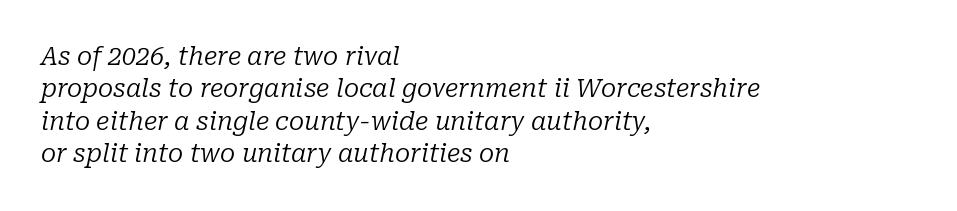
The zone under the glyphs is completely vacant. Alignment: flush left. Caption: face not bold, strokes unweighted. Slanted lettering throughout. The vertical gap from one line to the next is medium.
